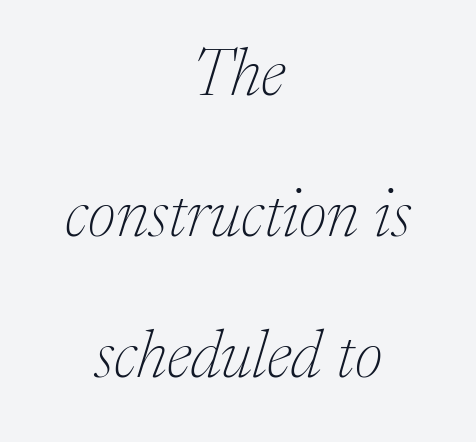
{"serif": "yes", "italic": "yes", "lean": "right", "slant_degrees": 17, "bold": "no", "weight": "thin", "width": "normal", "stroke_contrast": "medium", "x_height": "medium", "monospaced": "no", "underline": "no", "align": "center", "line_spacing": "loose", "line_spacing_ratio": 2.14, "letter_spacing": "normal", "letter_spacing_em": 0.0, "glyph_px": 66}
